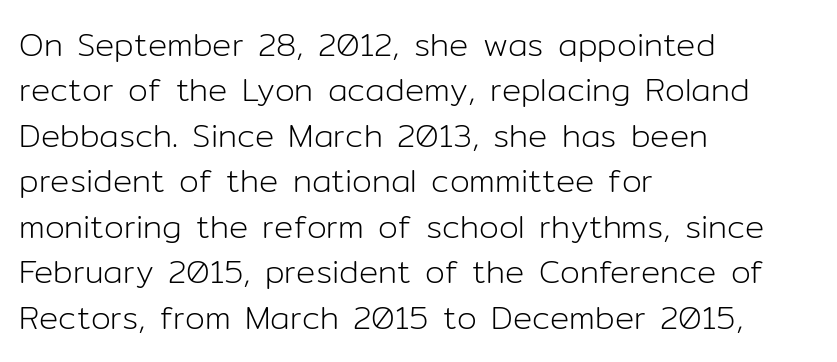
{"serif": "no", "italic": "no", "bold": "no", "weight": "light", "width": "normal", "stroke_contrast": "low", "x_height": "medium", "monospaced": "no", "underline": "no", "align": "left", "line_spacing": "normal", "line_spacing_ratio": 1.42, "letter_spacing": "normal", "letter_spacing_em": 0.0, "glyph_px": 32}
